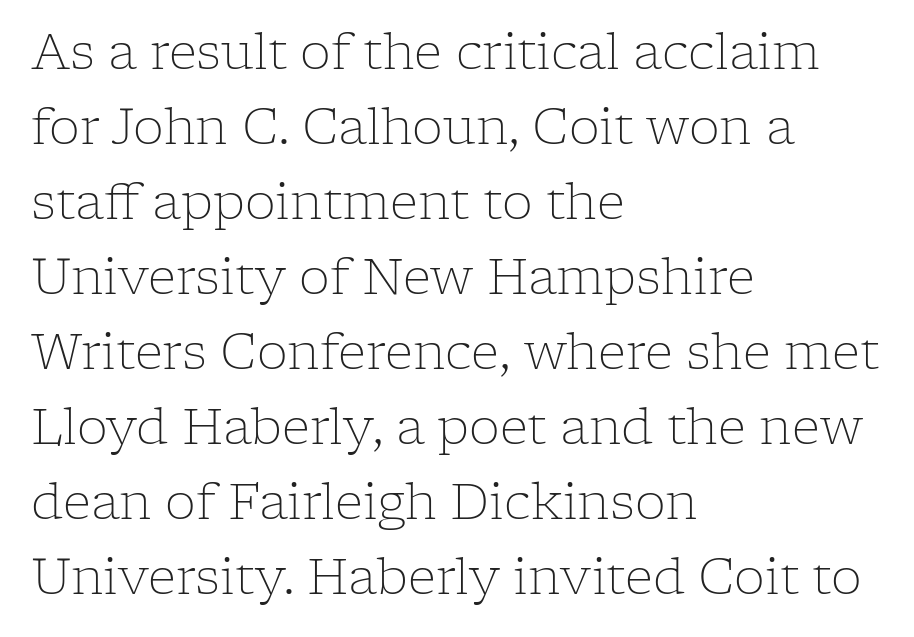
The glyphs are unaccompanied by any horizontal stroke below them. Short and long lines alike share a common starting point at left. Vertical stems look standard width or narrower in stroke. Honestly, the letter spacing is just normal — you wouldn't notice it. Here the designer chose a conventional face with non-uniform glyph widths. The text was rendered using a seriffed face with decorative stroke endings.
